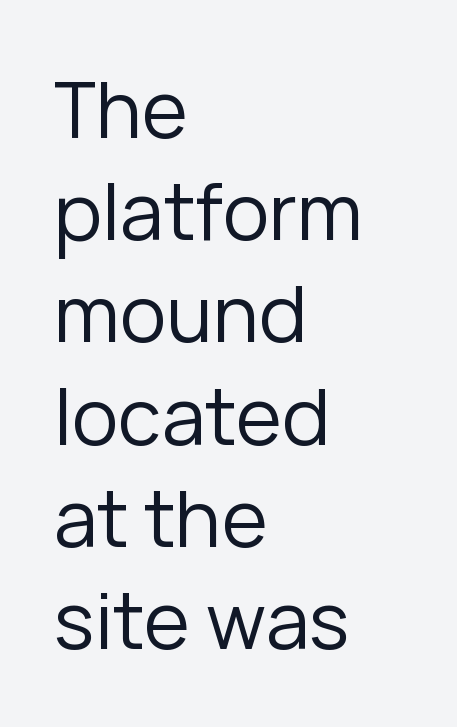
The image shows 78 px regular-weight sans-serif type, upright; set left-aligned, normal line spacing (1.31x), normal letter spacing, not underlined; low stroke contrast and a medium x-height.
